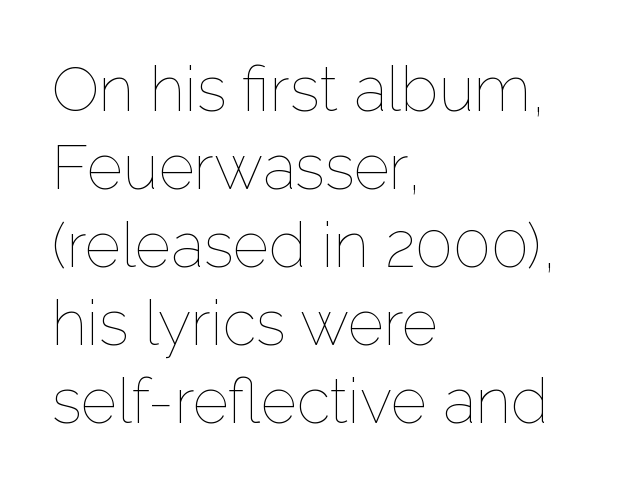
The image shows 62 px thin type, upright; set left-aligned, normal line spacing (1.26x), normal letter spacing, not underlined; low stroke contrast and a medium x-height.
